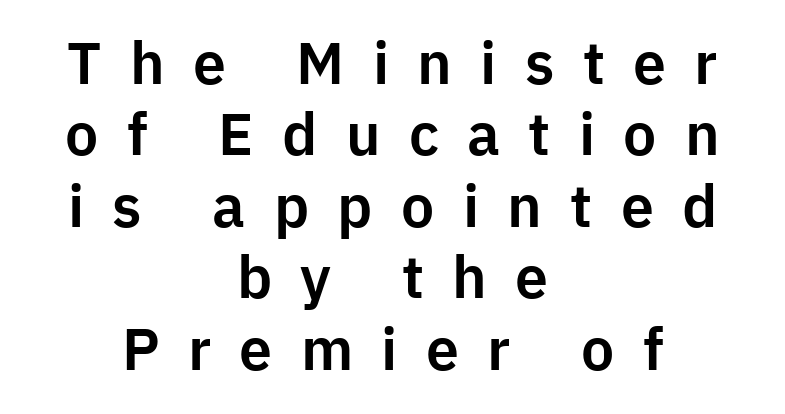
The image shows 59 px sans-serif type, upright; set centered, line spacing 1.21x, unusually wide letter spacing (+0.48 em), not underlined; low stroke contrast and a medium x-height.
